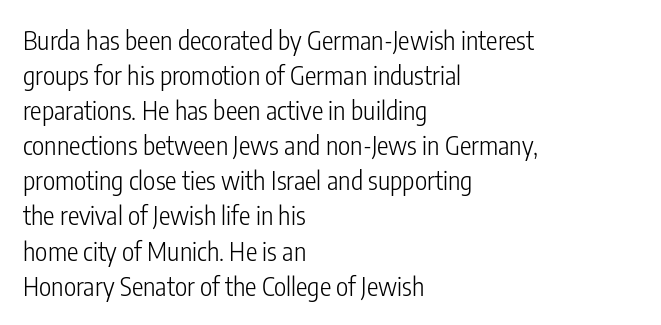
Q: Is the text bold? A: No.
Q: Is the text italic (slanted)? A: No, it is upright.
Q: Is the text underlined? A: No.
Q: How is the paragraph aligned? A: Left-aligned.
Q: Is the spacing between letters normal or unusually wide? A: Normal.
Q: Is the spacing between lines tight, normal or loose? A: Normal.
